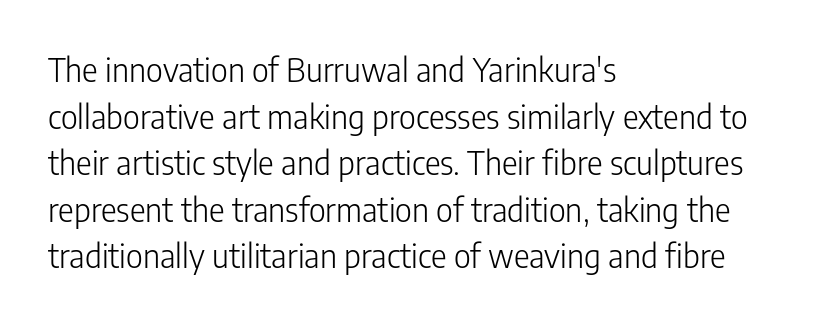
{"serif": "no", "italic": "no", "bold": "no", "weight": "light", "width": "condensed", "stroke_contrast": "low", "x_height": "medium", "monospaced": "no", "underline": "no", "align": "left", "line_spacing": "normal", "line_spacing_ratio": 1.41, "letter_spacing": "normal", "letter_spacing_em": 0.0, "glyph_px": 33}
